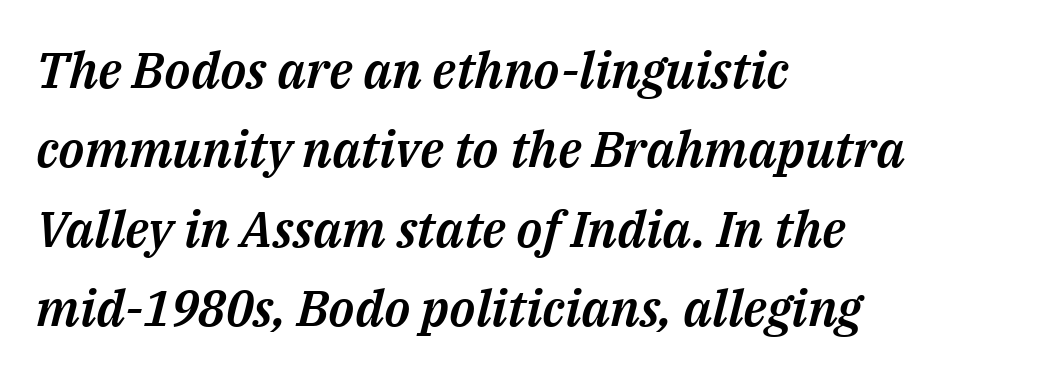
{"italic": "yes", "lean": "right", "slant_degrees": 14, "width": "normal", "stroke_contrast": "medium", "x_height": "medium", "monospaced": "no", "underline": "no", "align": "left", "line_spacing": "normal", "line_spacing_ratio": 1.59, "letter_spacing": "normal", "letter_spacing_em": 0.0, "glyph_px": 50}
